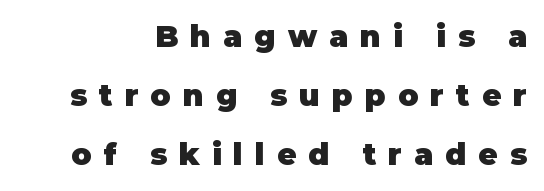
{"serif": "no", "italic": "no", "bold": "yes", "weight": "heavy", "width": "normal", "stroke_contrast": "low", "x_height": "large", "monospaced": "no", "underline": "no", "line_spacing": "loose", "line_spacing_ratio": 1.97, "letter_spacing": "wide", "letter_spacing_em": 0.4, "glyph_px": 30}
